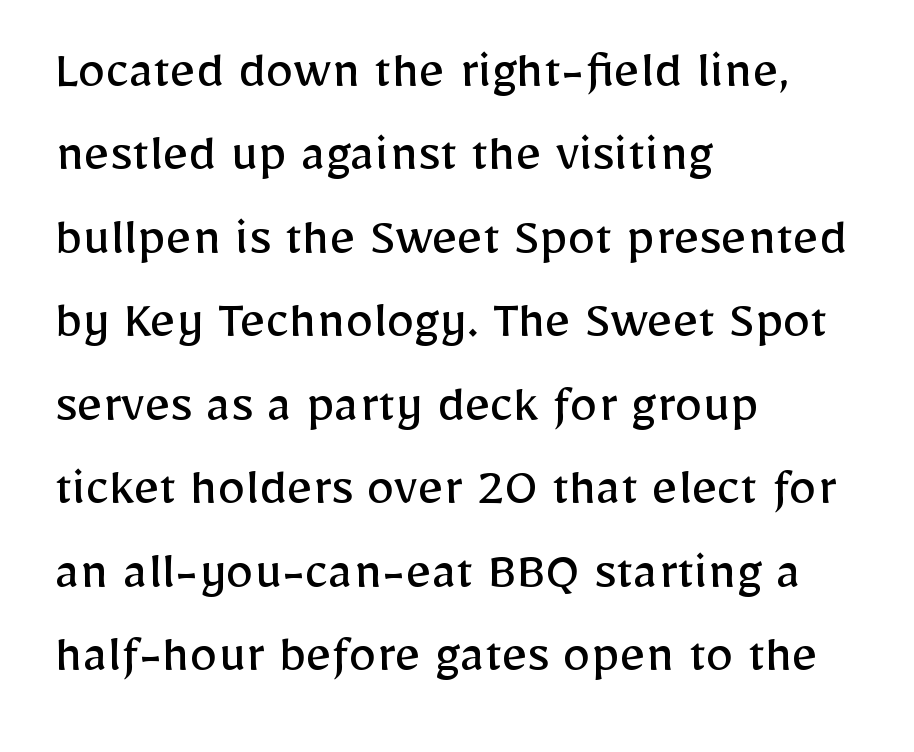
The image shows 56 px regular-weight sans-serif type, upright; set left-aligned, normal line spacing (1.49x), normal letter spacing, not underlined; low stroke contrast and a medium x-height.
